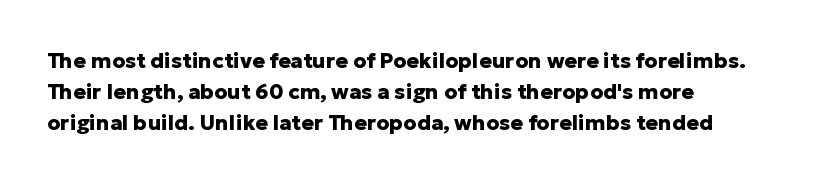
{"italic": "no", "bold": "yes", "underline": "no", "align": "left", "line_spacing": "normal", "line_spacing_ratio": 1.48, "letter_spacing": "normal", "letter_spacing_em": 0.0, "glyph_px": 21}
